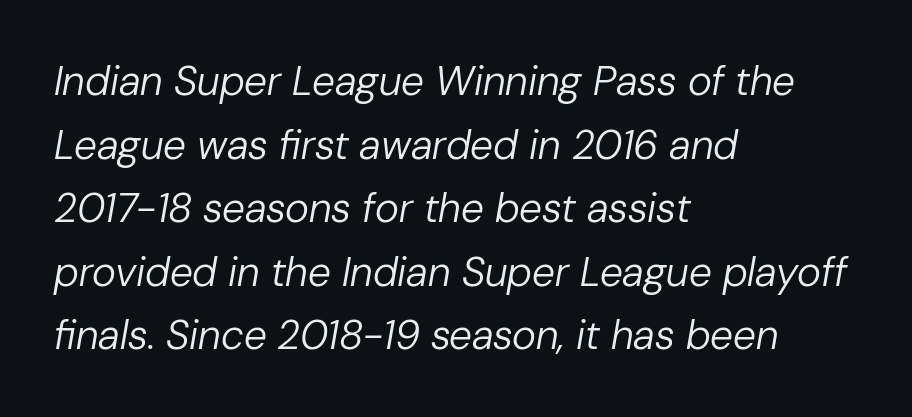
{"italic": "yes", "lean": "right", "slant_degrees": 10, "bold": "no", "weight": "regular", "width": "normal", "stroke_contrast": "low", "x_height": "medium", "monospaced": "no", "underline": "no", "align": "left", "line_spacing": "normal", "line_spacing_ratio": 1.55, "letter_spacing": "normal", "letter_spacing_em": 0.0, "glyph_px": 41}
